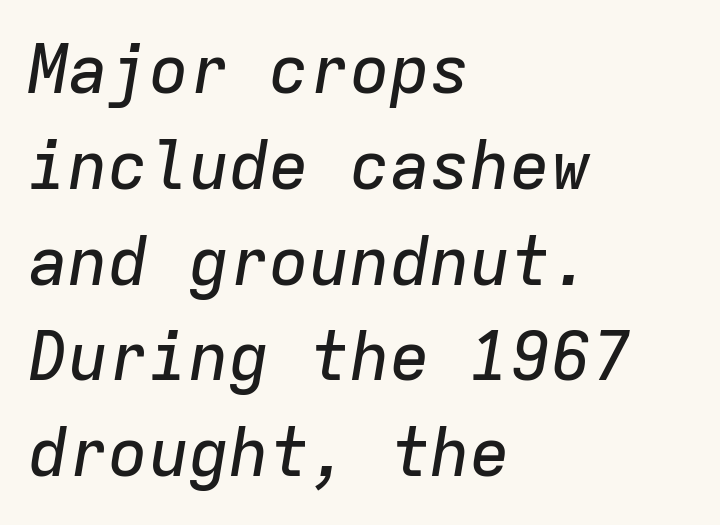
Q: Is the text italic (slanted)? A: Yes, it leans right by about 9 degrees.
Q: Is the text underlined? A: No.
Q: How is the paragraph aligned? A: Left-aligned.
Q: Is the spacing between letters normal or unusually wide? A: Normal.
Q: Is the spacing between lines tight, normal or loose? A: Normal.
Q: Width (condensed, normal, or wide)? A: Normal.
Q: Stroke contrast? A: Low.
Q: x-height? A: Medium.
Q: Monospaced? A: Yes.
